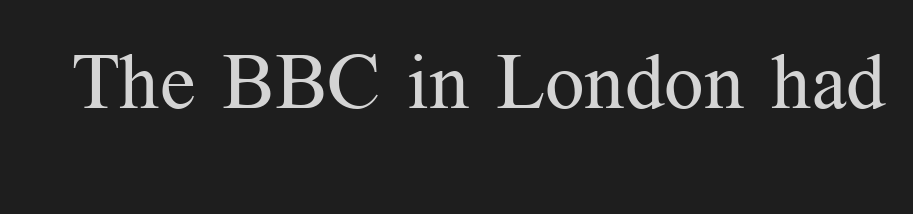
The image shows 78 px regular-weight serif type, upright; set normal letter spacing, not underlined; medium stroke contrast and a medium x-height.
